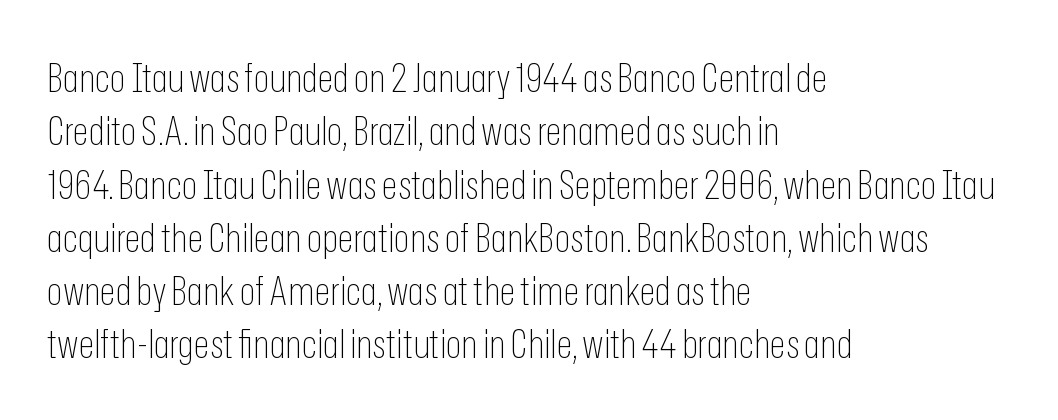
Q: Is the text bold? A: No.
Q: Is the text italic (slanted)? A: No, it is upright.
Q: Is the typeface a serif or a sans-serif typeface? A: Sans-serif.
Q: Is the text underlined? A: No.
Q: How is the paragraph aligned? A: Left-aligned.
Q: Is the spacing between letters normal or unusually wide? A: Normal.
Q: Is the spacing between lines tight, normal or loose? A: Normal.
Q: Width (condensed, normal, or wide)? A: Condensed.
Q: Stroke contrast? A: Low.
Q: x-height? A: Medium.
Q: Monospaced? A: No.
